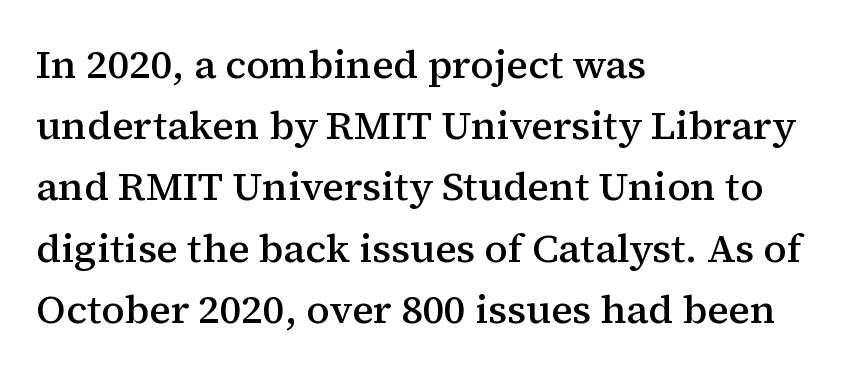
The image shows 40 px semibold serif type, upright; set left-aligned, normal line spacing (1.53x), normal letter spacing, not underlined; medium stroke contrast and a medium x-height.
